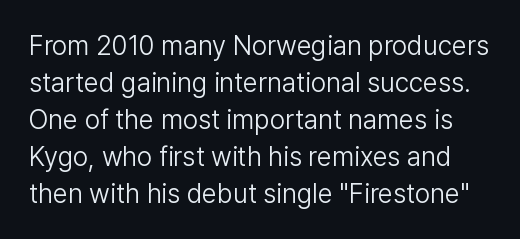
The image shows 27 px text type, upright; set normal line spacing (1.37x), normal letter spacing, not underlined.
